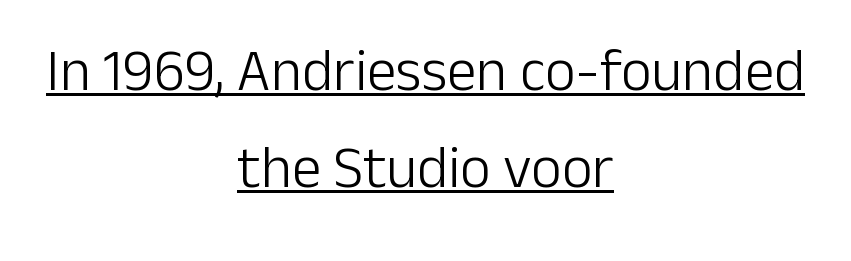
Q: Is the text bold? A: No.
Q: Is the text italic (slanted)? A: No, it is upright.
Q: Is the typeface a serif or a sans-serif typeface? A: Sans-serif.
Q: Is the text underlined? A: Yes.
Q: How is the paragraph aligned? A: Centered.
Q: Is the spacing between letters normal or unusually wide? A: Normal.
Q: Is the spacing between lines tight, normal or loose? A: Normal.
Q: Width (condensed, normal, or wide)? A: Normal.
Q: Stroke contrast? A: Low.
Q: x-height? A: Medium.
Q: Monospaced? A: No.
